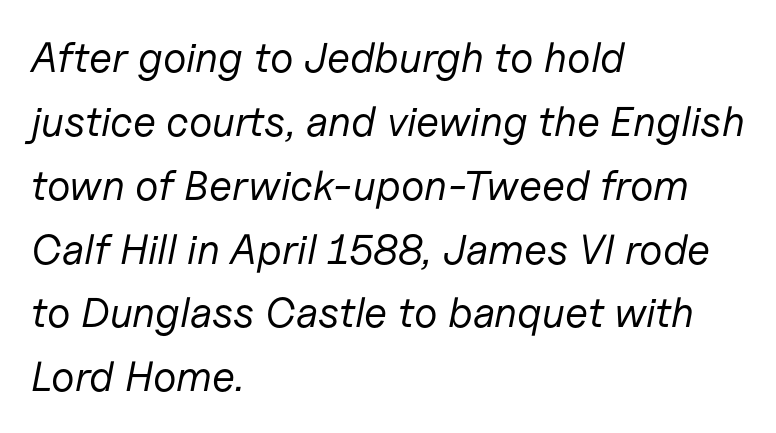
{"italic": "yes", "lean": "right", "slant_degrees": 11, "bold": "no", "weight": "regular", "width": "normal", "stroke_contrast": "low", "x_height": "medium", "monospaced": "no", "underline": "no", "align": "left", "line_spacing": "normal", "line_spacing_ratio": 1.52, "letter_spacing": "normal", "letter_spacing_em": 0.0, "glyph_px": 42}
